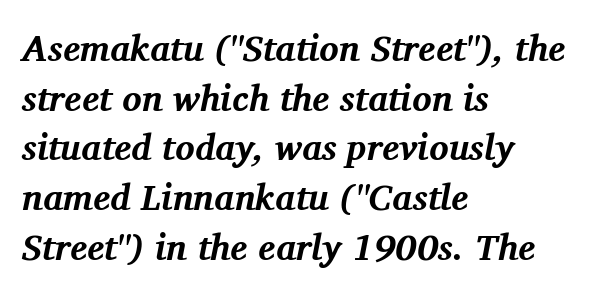
Caption: multi-line text, flush left, ragged right. Plenty of ink on the page — the face is bold. Default kerning and tracking; the words read as compact shapes. Looks like regular typesetting: each glyph gets only the width it needs. The space beneath each line is pristine and unruled. Leading matches the norm, producing a regular column.
